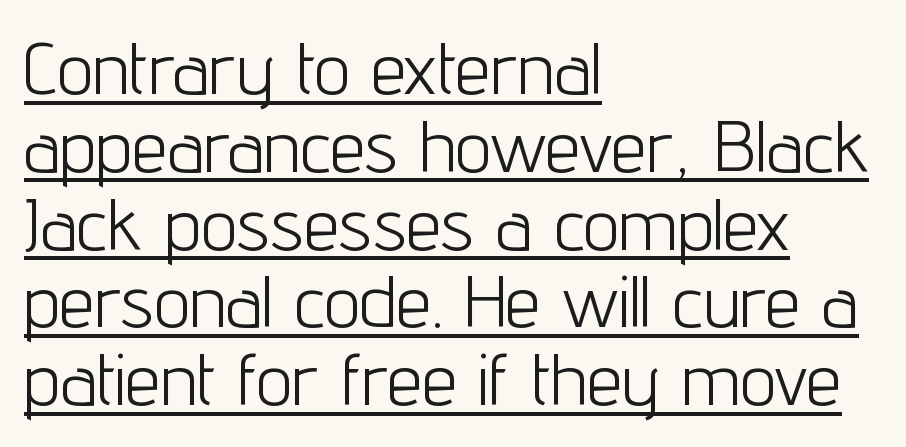
{"serif": "no", "italic": "no", "bold": "no", "weight": "light", "width": "condensed", "stroke_contrast": "low", "x_height": "medium", "monospaced": "no", "underline": "yes", "align": "left", "line_spacing": "tight", "line_spacing_ratio": 1.08, "letter_spacing": "normal", "letter_spacing_em": 0.0, "glyph_px": 72}
